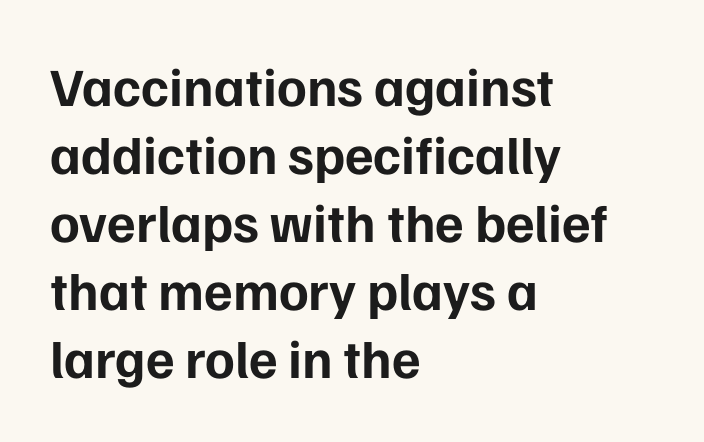
The image shows 54 px bold sans-serif type, upright; set left-aligned, normal line spacing (1.26x), normal letter spacing, not underlined; low stroke contrast and a medium x-height.
